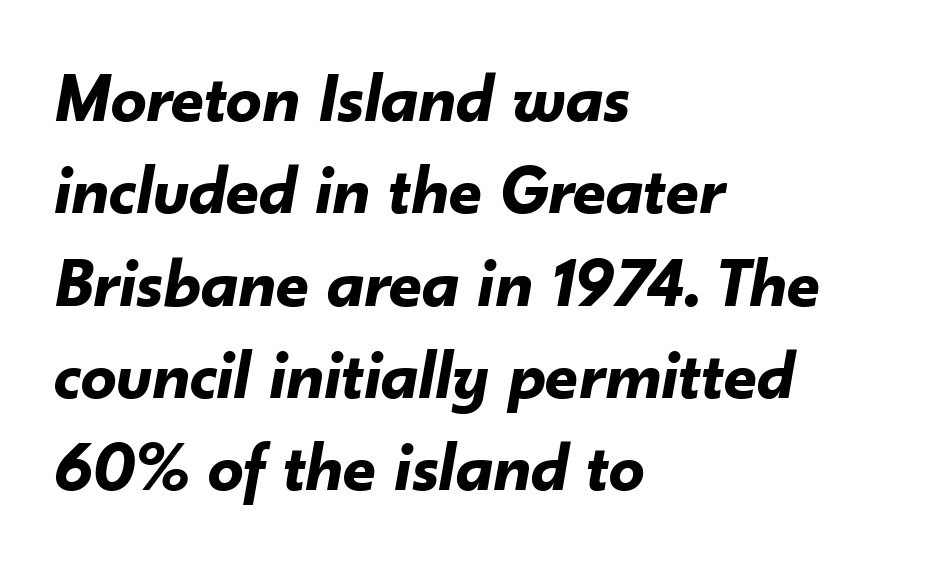
The image shows 71 px bold type, italic (leaning right); set left-aligned, normal line spacing (1.3x), normal letter spacing, not underlined; low stroke contrast and a small x-height.
